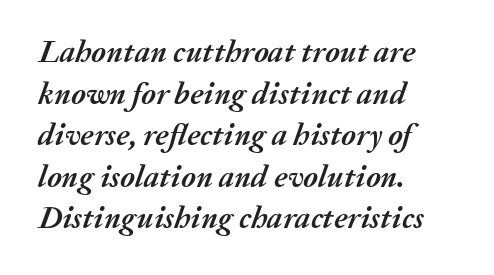
{"italic": "yes", "lean": "right", "slant_degrees": 20, "bold": "yes", "weight": "semibold", "width": "normal", "stroke_contrast": "medium", "x_height": "medium", "monospaced": "no", "underline": "no", "align": "left", "line_spacing": "normal", "line_spacing_ratio": 1.34, "letter_spacing": "normal", "letter_spacing_em": 0.0, "glyph_px": 31}
